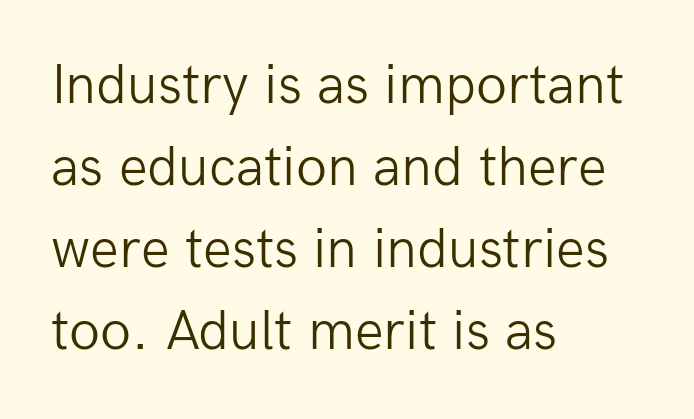
No chunkiness to these letters — they're not bold. One-word summary of the alignment: left. Do the characters align in a grid? No, the font is proportional. No extra tracking has been applied to these lines.
